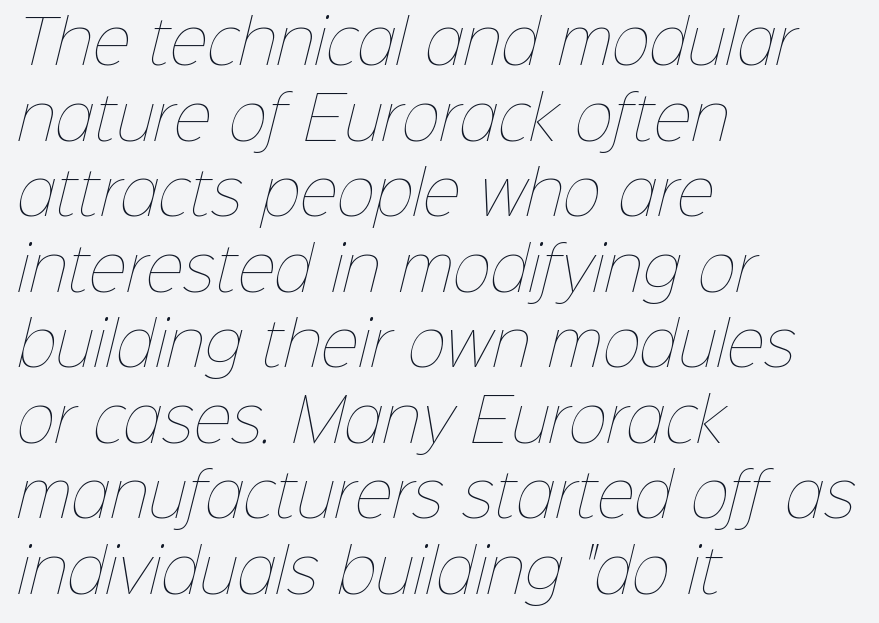
Q: Is the text bold? A: No.
Q: Is the text underlined? A: No.
Q: How is the paragraph aligned? A: Left-aligned.
Q: Is the spacing between letters normal or unusually wide? A: Normal.
Q: Is the spacing between lines tight, normal or loose? A: Normal.
Q: Width (condensed, normal, or wide)? A: Normal.
Q: Stroke contrast? A: Low.
Q: x-height? A: Medium.
Q: Monospaced? A: No.
